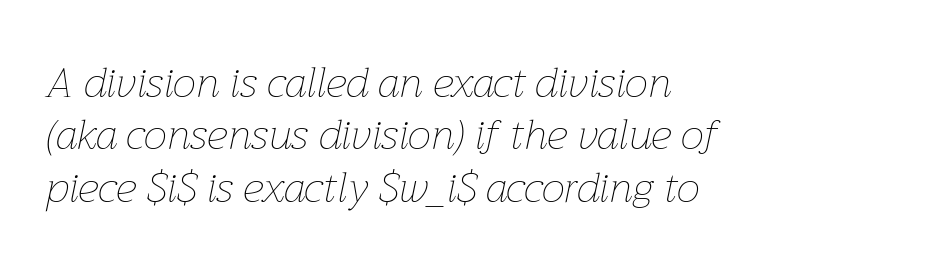
{"italic": "yes", "lean": "right", "slant_degrees": 12, "bold": "no", "weight": "thin", "width": "normal", "stroke_contrast": "low", "x_height": "medium", "monospaced": "no", "underline": "no", "align": "left", "line_spacing": "normal", "line_spacing_ratio": 1.25, "letter_spacing": "normal", "letter_spacing_em": 0.0, "glyph_px": 42}
